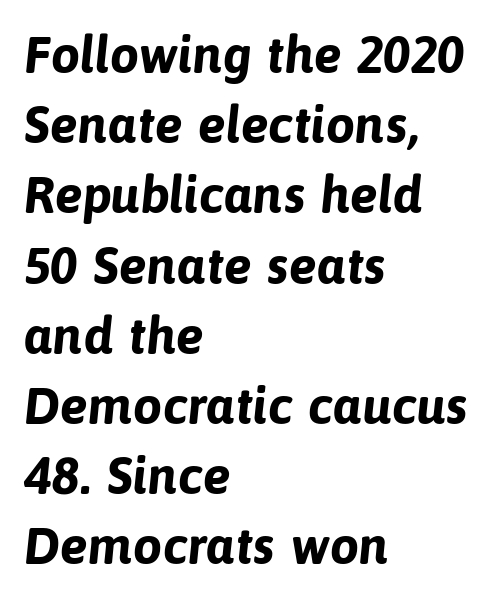
As a designer I'd log this as weight 700, bold. Left-aligned paragraph, ragged on the right. Check under the words: just untouched page. Whoever set this chose a conventional vertical rhythm.
